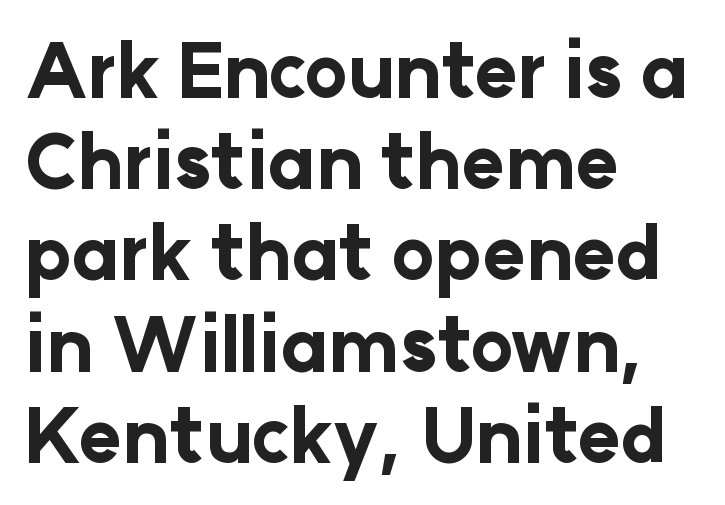
Italic? Not at all — the glyphs are vertical. The space directly below the letters is spotless. Compared with a centered layout, this one pins lines to the left instead. Examine the stroke ends and you'll find no serifs. No extra tracking has been applied to these lines. The rendering uses natural spacing where letterforms have individual widths.
